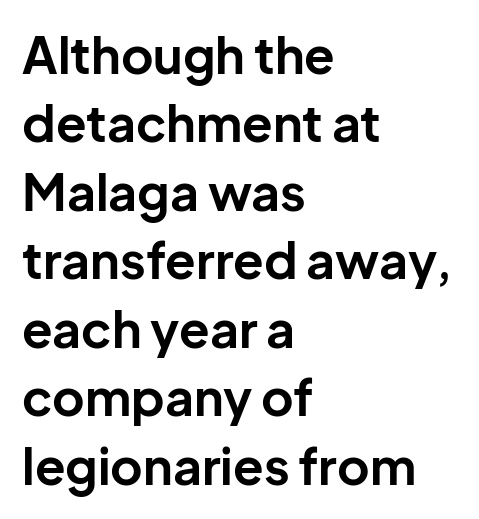
This sample has the flowing, uneven cadence of proportional lettering. The lines are quadded left. Thick stems and heavy bowls — unmistakably bold. Caption: standard tracking, unaltered. Font category for this specimen: sans-serif. Descenders are the only things crossing below the line.
